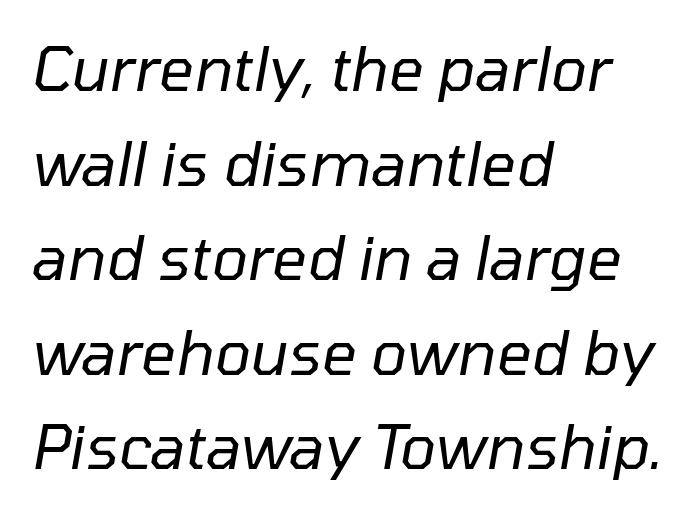
Q: Is the text bold? A: No.
Q: Is the text italic (slanted)? A: Yes, it leans right by about 10 degrees.
Q: Is the text underlined? A: No.
Q: How is the paragraph aligned? A: Left-aligned.
Q: Is the spacing between letters normal or unusually wide? A: Normal.
Q: Is the spacing between lines tight, normal or loose? A: Normal.
Q: Width (condensed, normal, or wide)? A: Normal.
Q: Stroke contrast? A: Low.
Q: x-height? A: Medium.
Q: Monospaced? A: No.
